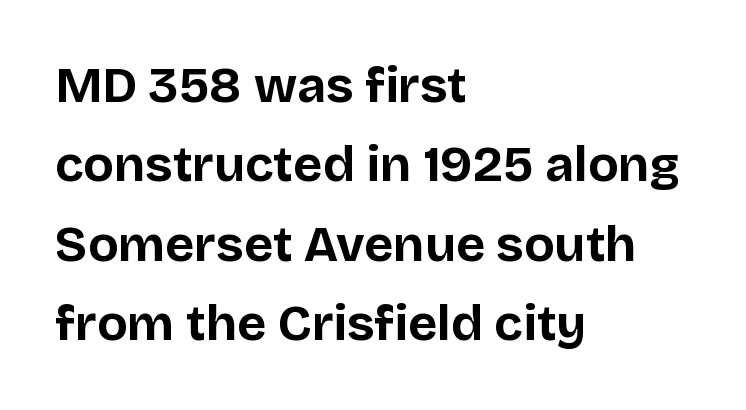
Q: Is the text bold? A: Yes.
Q: Is the text italic (slanted)? A: No, it is upright.
Q: Is the typeface a serif or a sans-serif typeface? A: Sans-serif.
Q: Is the text underlined? A: No.
Q: How is the paragraph aligned? A: Left-aligned.
Q: Is the spacing between letters normal or unusually wide? A: Normal.
Q: Is the spacing between lines tight, normal or loose? A: Normal.
Q: Width (condensed, normal, or wide)? A: Normal.
Q: Stroke contrast? A: Low.
Q: x-height? A: Large.
Q: Monospaced? A: No.
